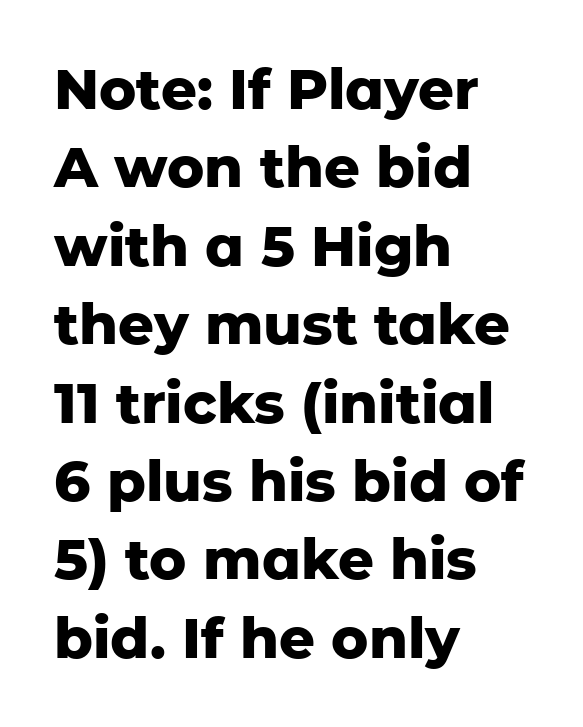
Honestly, the row spacing looks completely unremarkable. Font category for this specimen: sans-serif. Beneath every word, the page is bare. Notice how the passage keeps a crisp vertical edge on the left only. Nothing unusual about the tracking: characters are spaced as the font intends.
